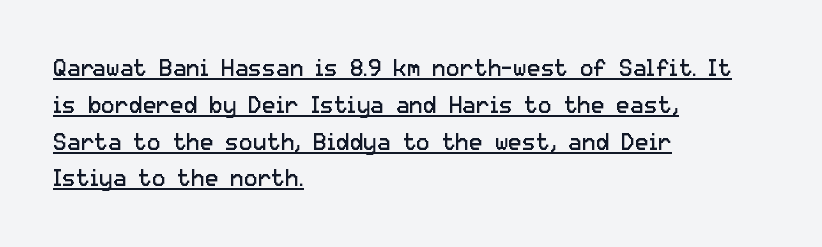
Q: Is the text bold? A: No.
Q: Is the text italic (slanted)? A: No, it is upright.
Q: Is the text underlined? A: Yes.
Q: How is the paragraph aligned? A: Left-aligned.
Q: Is the spacing between letters normal or unusually wide? A: Normal.
Q: Is the spacing between lines tight, normal or loose? A: Normal.
